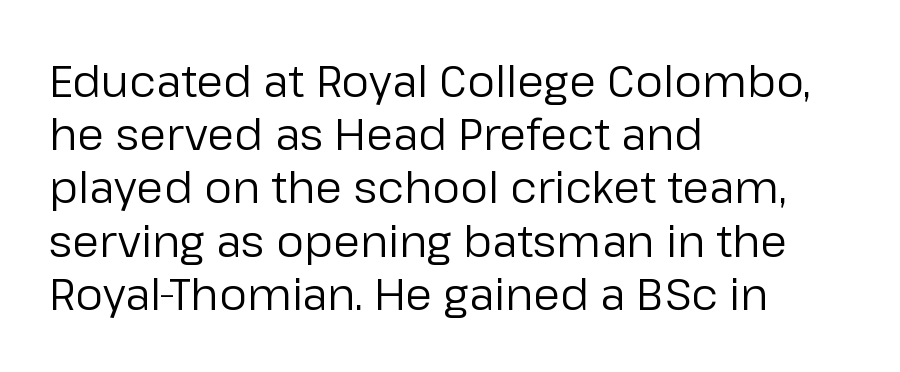
{"serif": "no", "italic": "no", "bold": "no", "weight": "regular", "width": "normal", "stroke_contrast": "low", "x_height": "medium", "monospaced": "no", "underline": "no", "align": "left", "line_spacing_ratio": 1.21, "letter_spacing": "normal", "letter_spacing_em": 0.0, "glyph_px": 44}
